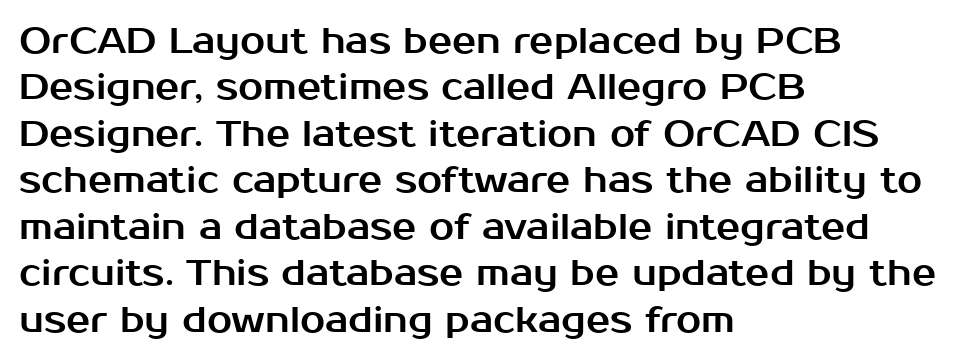
Q: Is the text italic (slanted)? A: No, it is upright.
Q: Is the typeface a serif or a sans-serif typeface? A: Sans-serif.
Q: Is the text underlined? A: No.
Q: How is the paragraph aligned? A: Left-aligned.
Q: Is the spacing between letters normal or unusually wide? A: Normal.
Q: Is the spacing between lines tight, normal or loose? A: Normal.
Q: Width (condensed, normal, or wide)? A: Normal.
Q: Stroke contrast? A: Medium.
Q: x-height? A: Medium.
Q: Monospaced? A: No.
